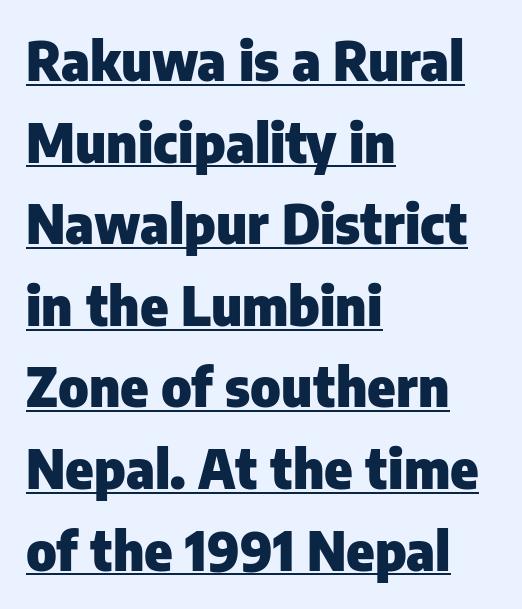
Students, observe: this is what conventionally led text looks like. I'd describe the lettering as bold — thick and assertive. A student would call this left alignment; a typographer would say flush left, rag right. A typesetter would call this proportional, since set widths differ per character. A roman cut, with each character standing at attention. In terms of letterform style, serifs are entirely absent.
